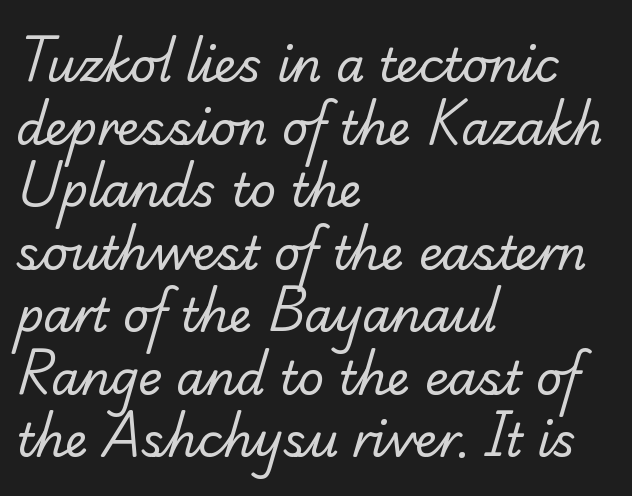
The image shows 46 px regular-weight serif type; set left-aligned, normal line spacing (1.36x), normal letter spacing, not underlined; low stroke contrast and a small x-height.
